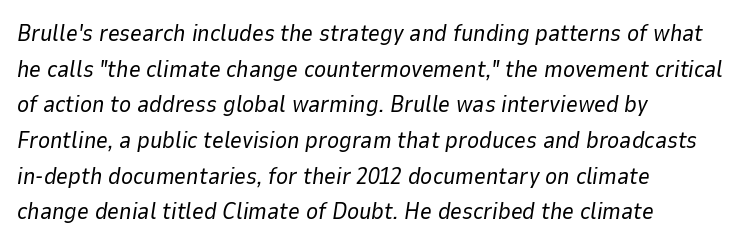
Q: Is the text bold? A: No.
Q: Is the text italic (slanted)? A: Yes, it leans right by about 9 degrees.
Q: Is the text underlined? A: No.
Q: How is the paragraph aligned? A: Left-aligned.
Q: Is the spacing between letters normal or unusually wide? A: Normal.
Q: Is the spacing between lines tight, normal or loose? A: Normal.
